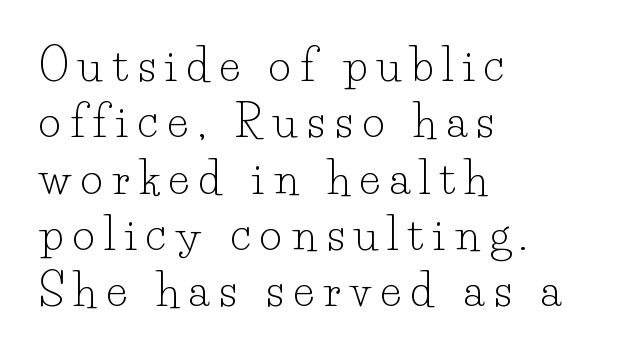
{"serif": "yes", "italic": "no", "bold": "no", "weight": "light", "width": "normal", "stroke_contrast": "low", "x_height": "small", "monospaced": "no", "underline": "no", "align": "left", "line_spacing": "normal", "line_spacing_ratio": 1.31, "letter_spacing": "wide", "letter_spacing_em": 0.23, "glyph_px": 43}
